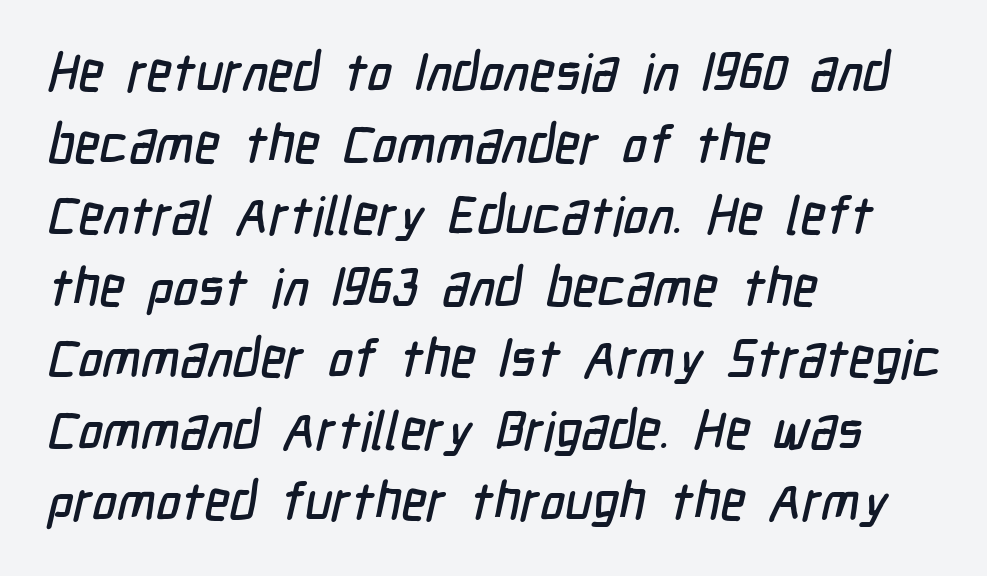
Looks like regular typesetting: each glyph gets only the width it needs. The lines sit at an ordinary, default distance from one another. Look at the tracking — it's just the regular setting, nothing added. Check under the words: just untouched page. Casual observation: everything's shoved over to the left. Grotesque or geometric, the face here clearly has no serifs.
